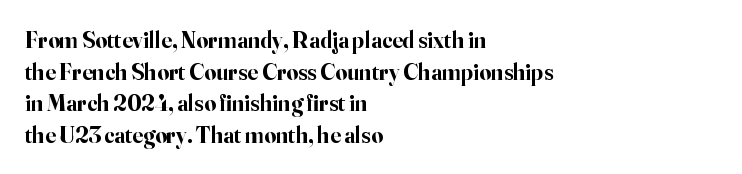
The image shows 23 px bold type, upright; set left-aligned, normal line spacing (1.37x), normal letter spacing, not underlined.
